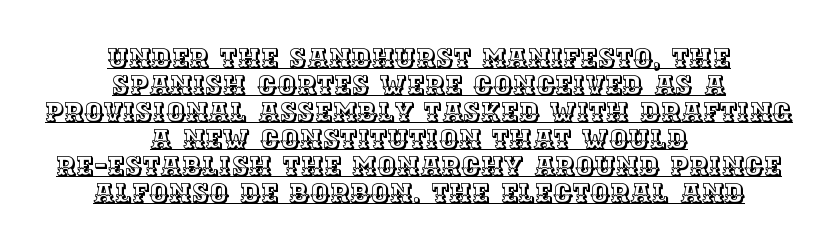
{"italic": "no", "underline": "yes", "align": "center", "line_spacing": "tight", "line_spacing_ratio": 1.0, "letter_spacing": "normal", "letter_spacing_em": 0.0, "glyph_px": 27}
